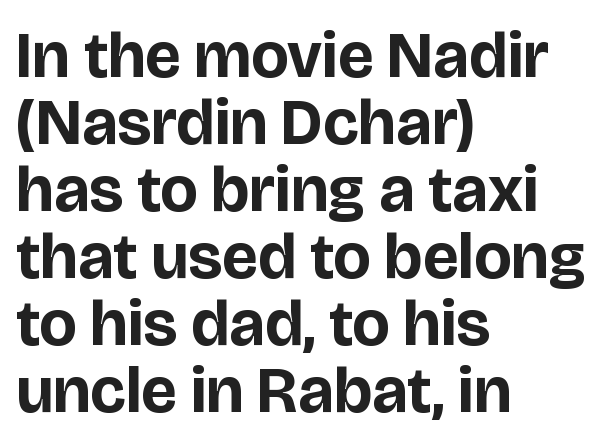
The lettering stays uniformly vertical, giving the passage a roman look. One glance says dense: line gaps are narrower than usual. Which margin do the lines hug? The left one — the right edge is uneven. These words are printed bold, with thick strokes throughout.
